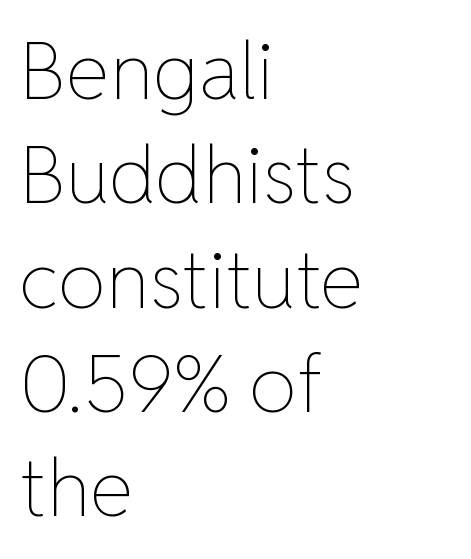
A roman cut, with each character standing at attention. Glyph-to-glyph distance matches everyday printed text. The rows are spaced the way most documents space them. A typesetter would call this proportional, since set widths differ per character. No word sits above an underline.
